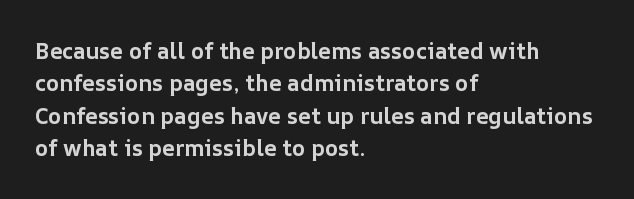
This block has exactly the height ordinary leading produces. A roman cut, with each character standing at attention. Typesetter's note: full bold, strokes at maximum text heaviness. The rendering anchors every line to the left-hand side.
